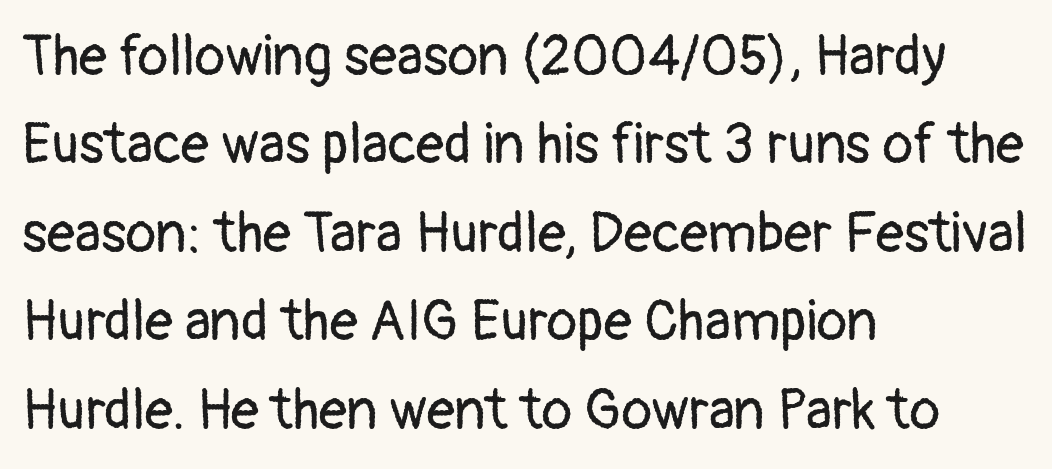
Q: Is the text bold? A: No.
Q: Is the text italic (slanted)? A: No, it is upright.
Q: Is the typeface a serif or a sans-serif typeface? A: Sans-serif.
Q: Is the text underlined? A: No.
Q: How is the paragraph aligned? A: Left-aligned.
Q: Is the spacing between letters normal or unusually wide? A: Normal.
Q: Is the spacing between lines tight, normal or loose? A: Normal.
Q: Width (condensed, normal, or wide)? A: Normal.
Q: Stroke contrast? A: Low.
Q: x-height? A: Medium.
Q: Monospaced? A: No.
